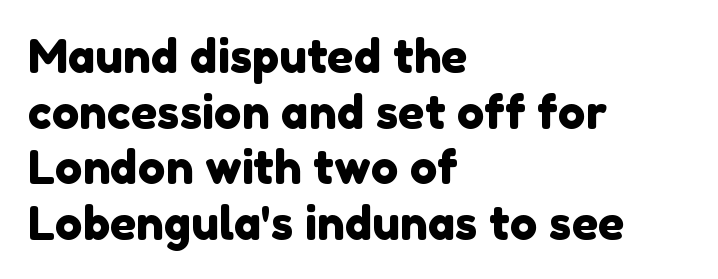
The image shows 46 px sans-serif type; set left-aligned, line spacing 1.21x, normal letter spacing, not underlined; low stroke contrast and a medium x-height.
